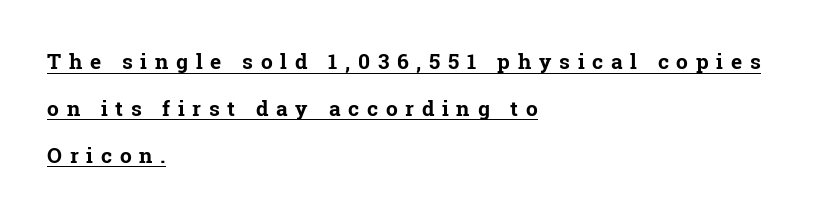
Q: Is the text bold? A: Yes.
Q: Is the text italic (slanted)? A: No, it is upright.
Q: Is the text underlined? A: Yes.
Q: How is the paragraph aligned? A: Left-aligned.
Q: Is the spacing between letters normal or unusually wide? A: Unusually wide.
Q: Is the spacing between lines tight, normal or loose? A: Loose.
